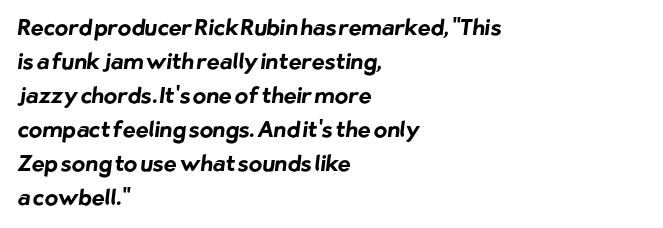
Q: Is the text bold? A: Yes.
Q: Is the text underlined? A: No.
Q: How is the paragraph aligned? A: Left-aligned.
Q: Is the spacing between letters normal or unusually wide? A: Normal.
Q: Is the spacing between lines tight, normal or loose? A: Normal.
